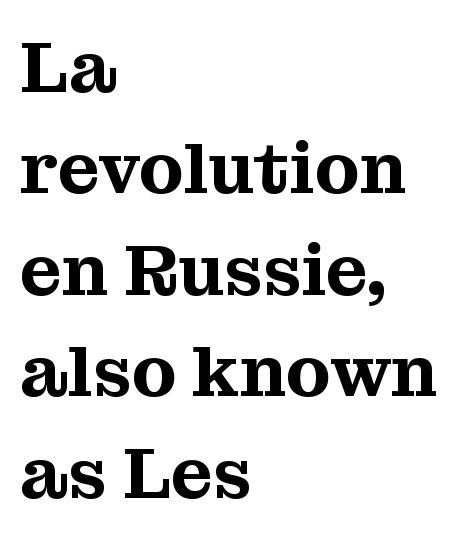
{"serif": "yes", "italic": "no", "width": "normal", "stroke_contrast": "medium", "x_height": "medium", "monospaced": "no", "underline": "no", "align": "left", "line_spacing": "normal", "line_spacing_ratio": 1.39, "letter_spacing": "normal", "letter_spacing_em": 0.0, "glyph_px": 73}
